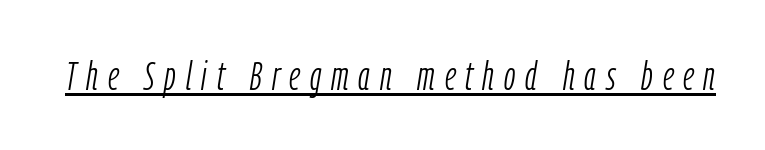
Q: Is the text bold? A: No.
Q: Is the text italic (slanted)? A: Yes, it leans right by about 9 degrees.
Q: Is the text underlined? A: Yes.
Q: Is the spacing between letters normal or unusually wide? A: Unusually wide.
Q: Width (condensed, normal, or wide)? A: Condensed.
Q: Stroke contrast? A: Low.
Q: x-height? A: Medium.
Q: Monospaced? A: No.
